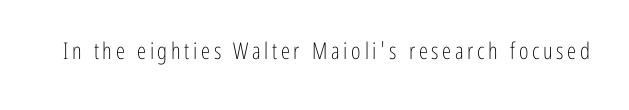
{"italic": "no", "bold": "no", "underline": "no", "glyph_px": 23}
